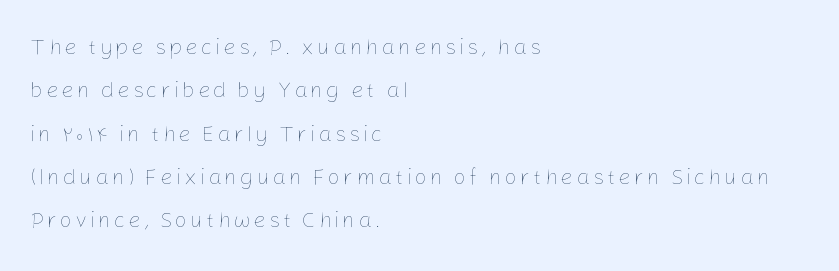
Designer's note — italics off, roman on. On a weight scale, this lands at 450 or below. The paragraph shown leans on its left margin. Descenders are the only things crossing below the line.
